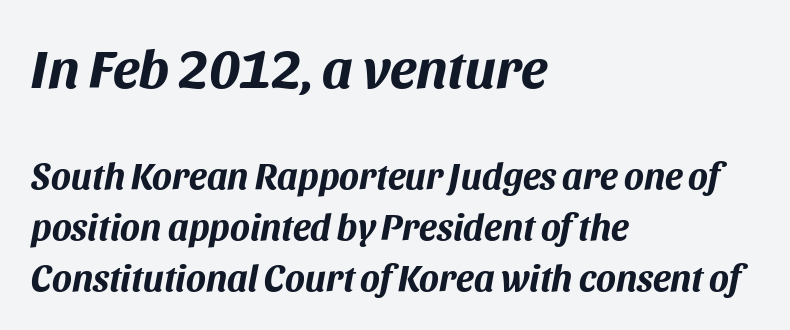
Each letter keeps its own natural width here, so spacing adapts to shape. The zone under the glyphs is completely vacant. The letters in the upper block stand taller than those in the block below. What's the leading like? Ordinary, nothing unusual.
